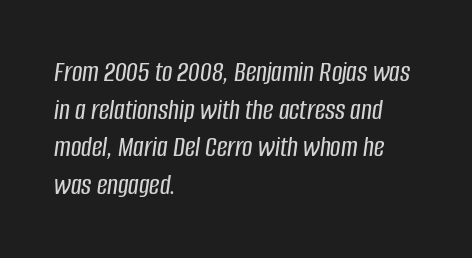
The image shows 29 px condensed type, italic (leaning right); set left-aligned, normal line spacing (1.3x), normal letter spacing, not underlined; low stroke contrast and a large x-height.
